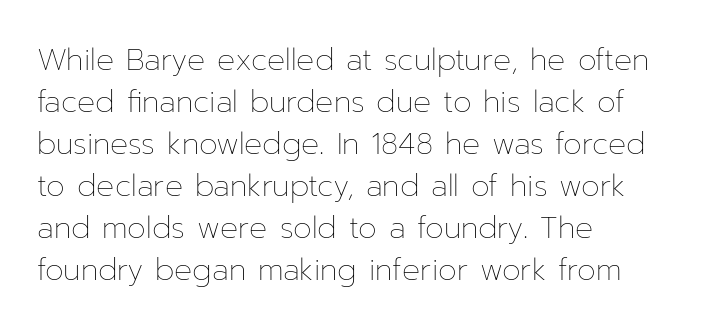
Q: Is the text bold? A: No.
Q: Is the text italic (slanted)? A: No, it is upright.
Q: Is the text underlined? A: No.
Q: How is the paragraph aligned? A: Left-aligned.
Q: Is the spacing between letters normal or unusually wide? A: Normal.
Q: Is the spacing between lines tight, normal or loose? A: Normal.
Q: Width (condensed, normal, or wide)? A: Normal.
Q: Stroke contrast? A: Low.
Q: x-height? A: Medium.
Q: Monospaced? A: No.
